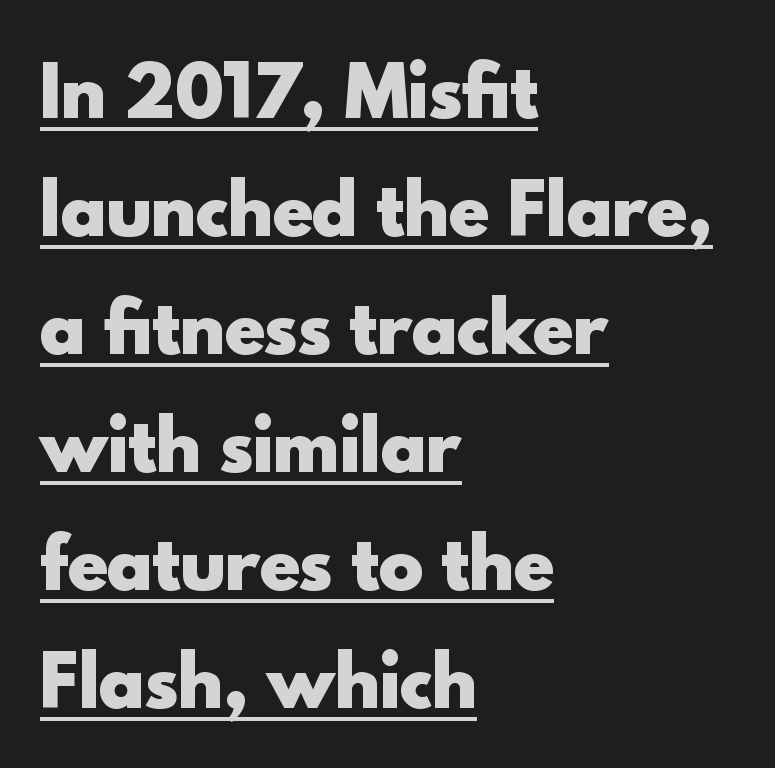
Note: no serifs on the glyphs. The rendering uses a bold face; every stroke is thick and dark. These lines stack with their left ends in a neat column. Characters follow at the spacing the type designer built in. Students, observe the line beneath the letters — that is underlining. The axis of the letterforms is exactly vertical.
